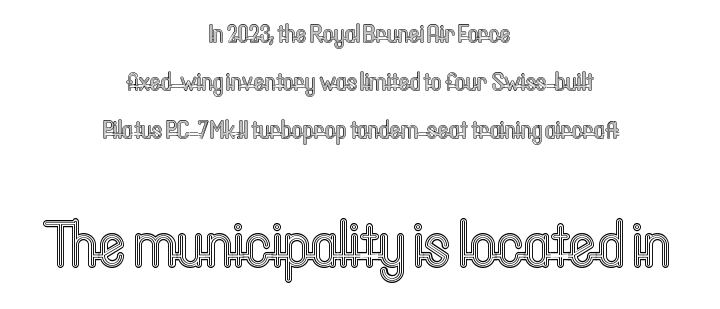
The image shows 65 px condensed type, upright; set centered, line spacing 1.85x, normal letter spacing, not underlined; the second (bottom) block is 2.5x larger; a medium x-height.
